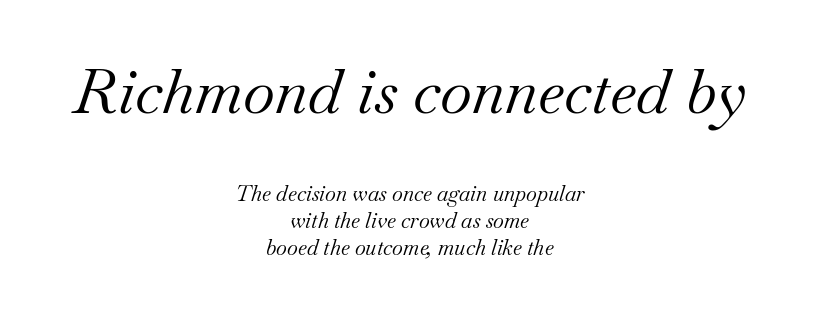
The image shows 62 px regular-weight serif type, italic (leaning right); set centered, normal line spacing (1.28x), normal letter spacing, not underlined; the first (top) block is 2.95x larger; medium stroke contrast and a small x-height.
